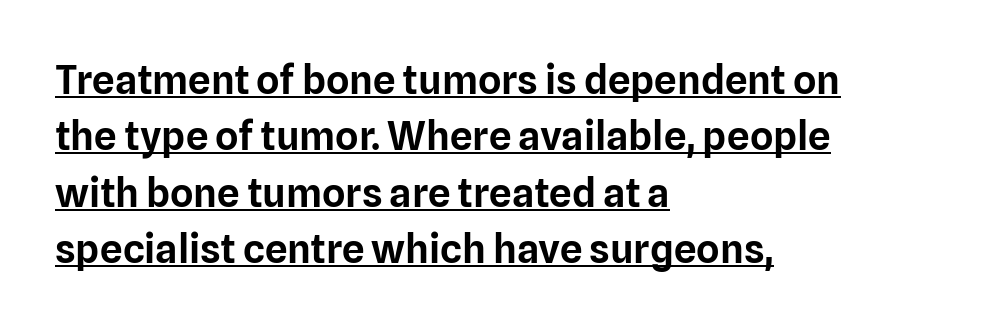
The image shows 40 px sans-serif type, upright; set left-aligned, normal line spacing (1.41x), normal letter spacing, underlined; low stroke contrast and a medium x-height.
